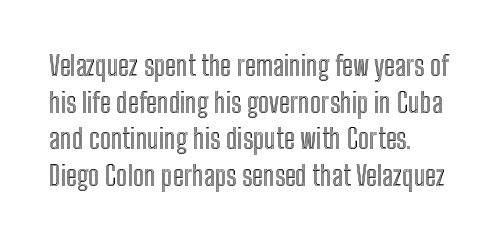
Q: Is the text italic (slanted)? A: No, it is upright.
Q: Is the text underlined? A: No.
Q: How is the paragraph aligned? A: Left-aligned.
Q: Is the spacing between letters normal or unusually wide? A: Normal.
Q: Is the spacing between lines tight, normal or loose? A: Normal.
